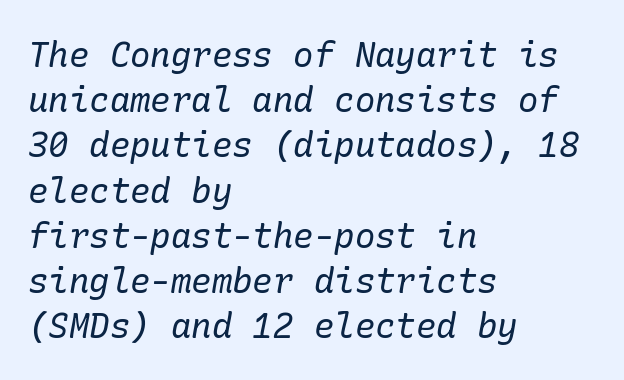
The image shows 34 px regular-weight type, italic (leaning right); set left-aligned, normal line spacing (1.33x), normal letter spacing, not underlined; low stroke contrast and a medium x-height.
